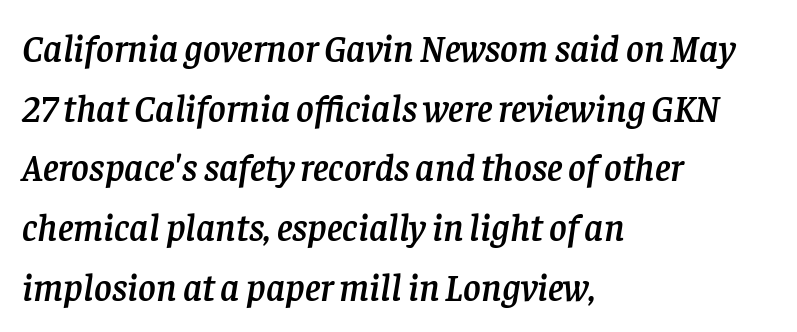
The image shows 38 px serif type, italic (leaning right); set left-aligned, normal line spacing (1.57x), normal letter spacing, not underlined; low stroke contrast and a large x-height.
